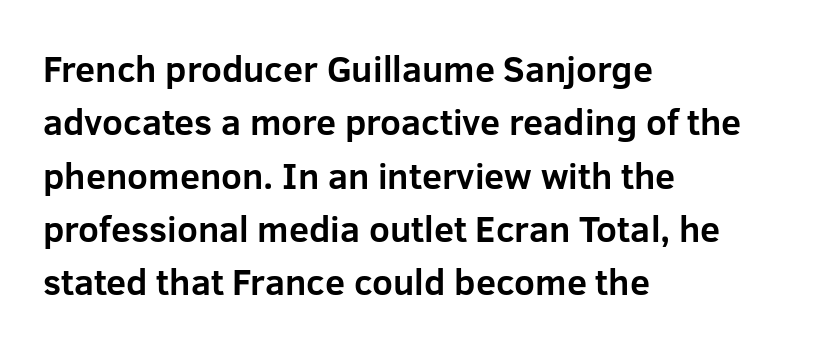
Caption: bold face, heavy strokes. Quick note: not italic, upright. Each letter keeps its own natural width here, so spacing adapts to shape. The zone under the glyphs is completely vacant. Horizontal bands of white between lines are of average thickness. You could call the tracking neutral — neither tight nor loose.
